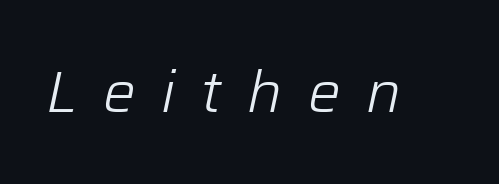
{"italic": "yes", "lean": "right", "slant_degrees": 12, "bold": "no", "weight": "light", "width": "normal", "stroke_contrast": "low", "x_height": "medium", "monospaced": "no", "underline": "no", "letter_spacing": "wide", "letter_spacing_em": 0.44, "glyph_px": 58}
